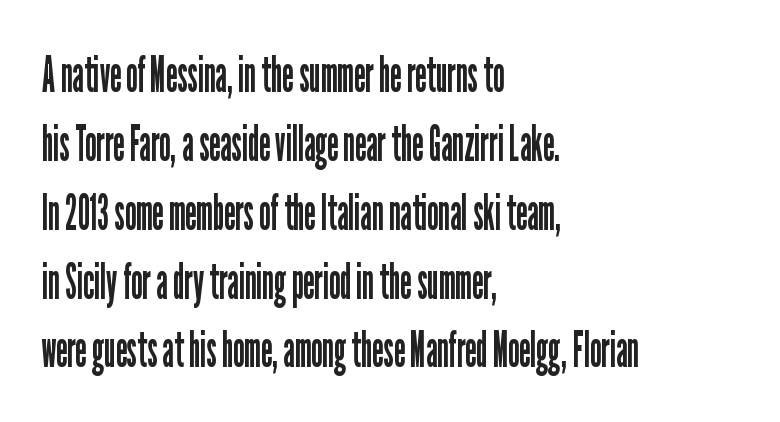
Q: Is the text bold? A: No.
Q: Is the text italic (slanted)? A: No, it is upright.
Q: Is the typeface a serif or a sans-serif typeface? A: Sans-serif.
Q: Is the text underlined? A: No.
Q: How is the paragraph aligned? A: Left-aligned.
Q: Is the spacing between letters normal or unusually wide? A: Normal.
Q: Is the spacing between lines tight, normal or loose? A: Normal.
Q: Width (condensed, normal, or wide)? A: Condensed.
Q: Stroke contrast? A: Low.
Q: x-height? A: Medium.
Q: Monospaced? A: No.
